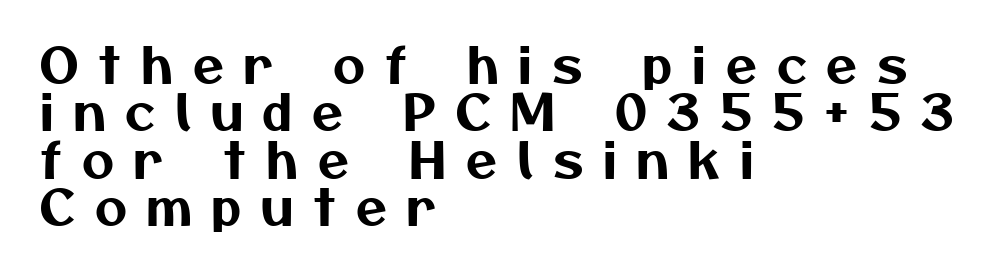
{"serif": "no", "width": "normal", "stroke_contrast": "medium", "x_height": "medium", "monospaced": "no", "underline": "no", "align": "left", "line_spacing": "tight", "line_spacing_ratio": 0.95, "letter_spacing": "wide", "letter_spacing_em": 0.4, "glyph_px": 50}
